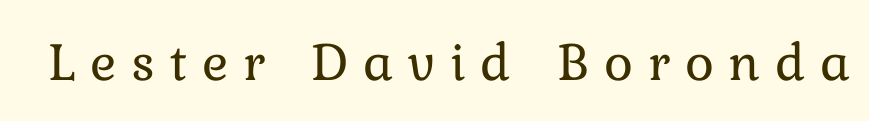
The image shows 55 px regular-weight type, upright; set unusually wide letter spacing (+0.27 em), not underlined; low stroke contrast and a medium x-height.
